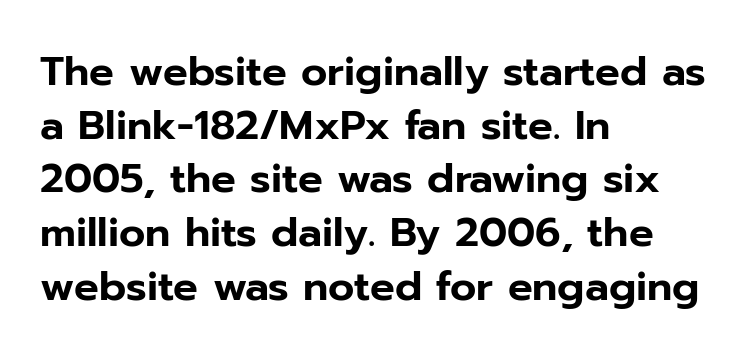
{"serif": "no", "italic": "no", "width": "normal", "stroke_contrast": "low", "x_height": "medium", "monospaced": "no", "underline": "no", "align": "left", "line_spacing": "normal", "line_spacing_ratio": 1.31, "letter_spacing": "normal", "letter_spacing_em": 0.0, "glyph_px": 41}
